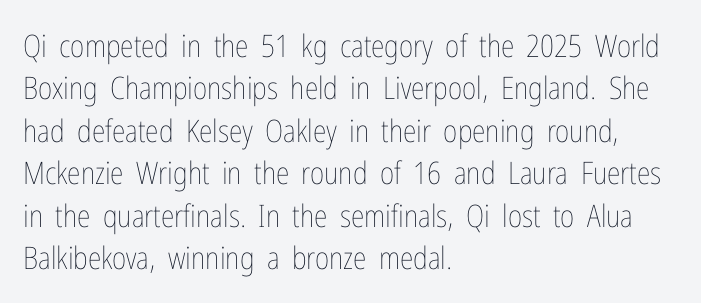
If you drew a line through each stem, it would be perfectly vertical. The baseline area is clear. The letters advance in unequal steps, a hallmark of proportional type. This is not heavy type; no bold has been used.
